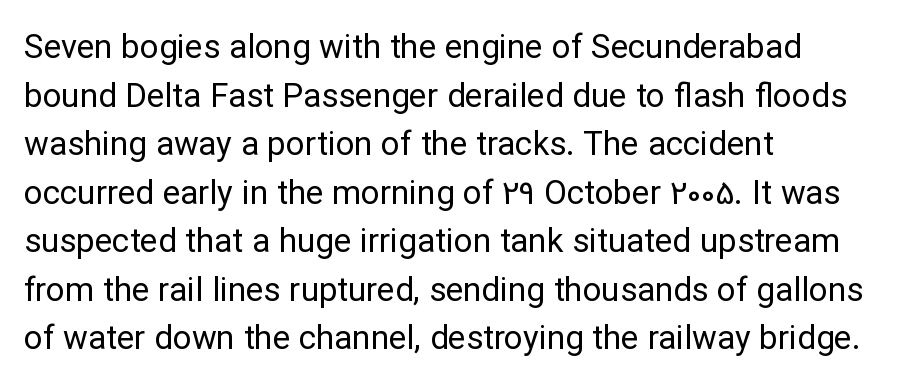
You can tell it's not italic because the verticals are truly vertical. On a weight scale, this lands at 450 or below. This rendering leaves character spacing at its baseline value. The letters advance in unequal steps, a hallmark of proportional type. Does the leading feel generous? No, just average.
